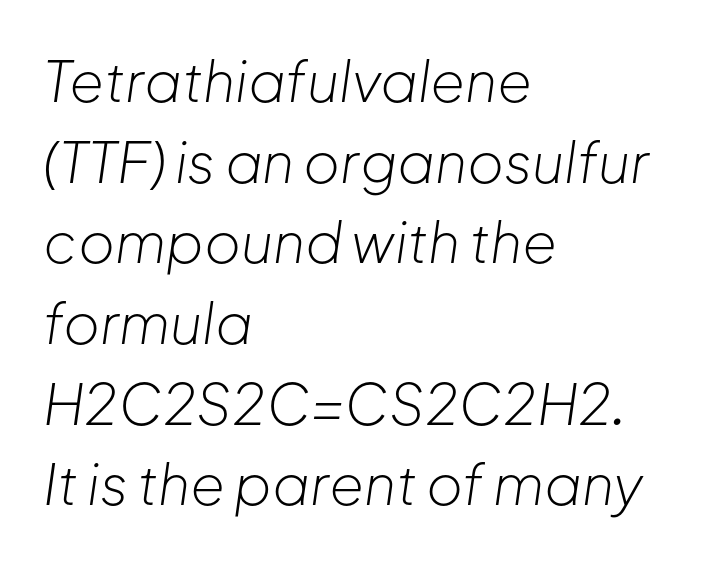
Q: Is the text bold? A: No.
Q: Is the text italic (slanted)? A: Yes, it leans right by about 8 degrees.
Q: Is the text underlined? A: No.
Q: How is the paragraph aligned? A: Left-aligned.
Q: Is the spacing between letters normal or unusually wide? A: Normal.
Q: Is the spacing between lines tight, normal or loose? A: Normal.
Q: Width (condensed, normal, or wide)? A: Normal.
Q: Stroke contrast? A: Low.
Q: x-height? A: Medium.
Q: Monospaced? A: No.
